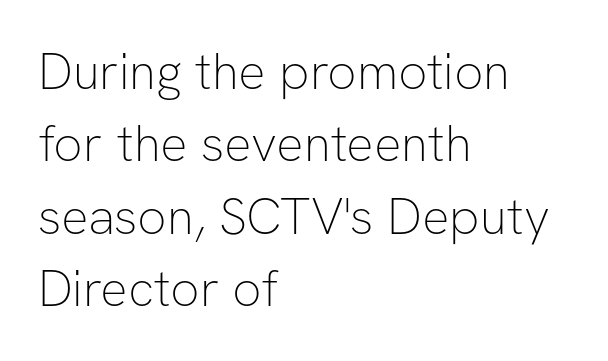
Q: Is the text bold? A: No.
Q: Is the text italic (slanted)? A: No, it is upright.
Q: Is the typeface a serif or a sans-serif typeface? A: Sans-serif.
Q: Is the text underlined? A: No.
Q: How is the paragraph aligned? A: Left-aligned.
Q: Is the spacing between letters normal or unusually wide? A: Normal.
Q: Is the spacing between lines tight, normal or loose? A: Normal.
Q: Width (condensed, normal, or wide)? A: Normal.
Q: Stroke contrast? A: Low.
Q: x-height? A: Medium.
Q: Monospaced? A: No.
